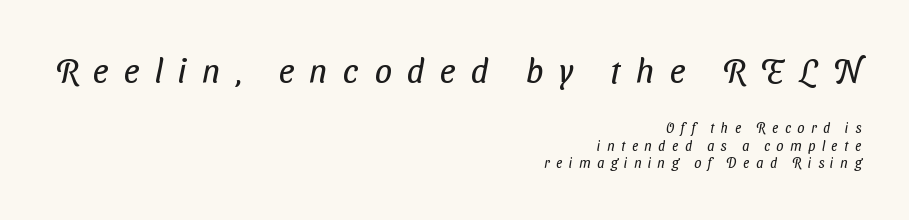
{"serif": "no", "bold": "no", "weight": "regular", "width": "condensed", "stroke_contrast": "low", "x_height": "medium", "monospaced": "no", "underline": "no", "align": "right", "line_spacing": "normal", "line_spacing_ratio": 1.26, "letter_spacing": "wide", "letter_spacing_em": 0.46, "larger_block": "first", "size_ratio": 2.43, "glyph_px": 34}
